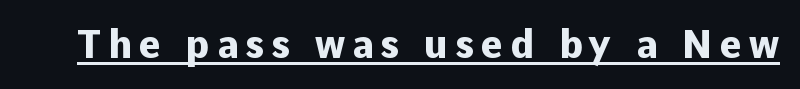
Think of a printed novel: that variable character pitch is what you see here. Note: no serifs on the glyphs. In terms of weight, the rendering is a true, heavy bold. These characters rest on top of a visible drawn line. Do the letters lean? They stand straight.
